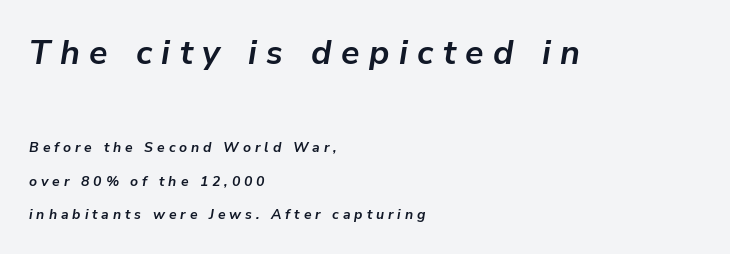
{"italic": "yes", "lean": "right", "slant_degrees": 9, "bold": "yes", "weight": "semibold", "width": "normal", "stroke_contrast": "low", "x_height": "medium", "monospaced": "no", "underline": "no", "align": "left", "line_spacing": "loose", "line_spacing_ratio": 2.39, "letter_spacing": "wide", "letter_spacing_em": 0.28, "larger_block": "first", "size_ratio": 2.43, "glyph_px": 34}
